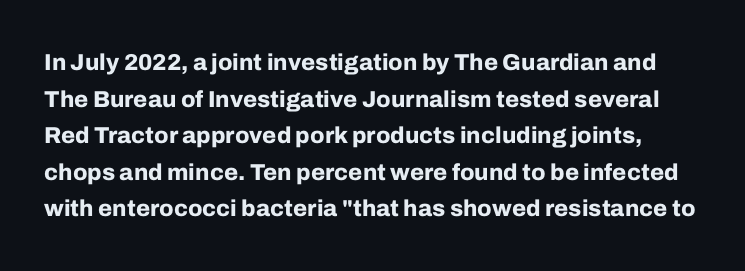
Honestly, the row spacing looks completely unremarkable. Decoration check: the copy has no underline. Posture: vertical. The sample has been set heavy, in full bold. Does extra space separate the letters? No, they use regular spacing.
